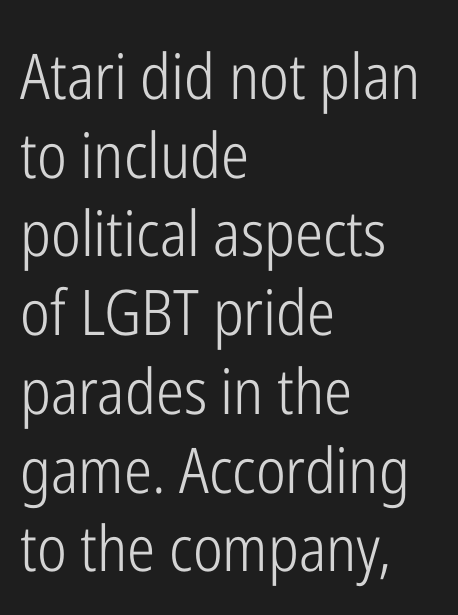
The image shows 63 px light, condensed sans-serif type, upright; set left-aligned, normal line spacing (1.25x), normal letter spacing, not underlined; low stroke contrast and a medium x-height.
